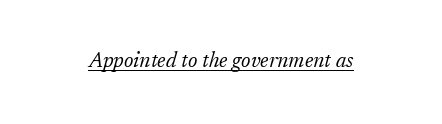
Q: Is the text bold? A: No.
Q: Is the text italic (slanted)? A: Yes, it leans right by about 17 degrees.
Q: Is the text underlined? A: Yes.
Q: Is the spacing between letters normal or unusually wide? A: Normal.
